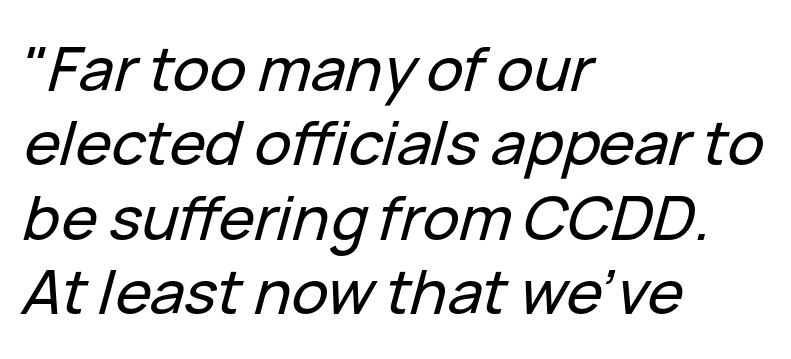
Q: Is the text italic (slanted)? A: Yes, it leans right by about 15 degrees.
Q: Is the text underlined? A: No.
Q: How is the paragraph aligned? A: Left-aligned.
Q: Is the spacing between letters normal or unusually wide? A: Normal.
Q: Width (condensed, normal, or wide)? A: Normal.
Q: Stroke contrast? A: Low.
Q: x-height? A: Medium.
Q: Monospaced? A: No.
